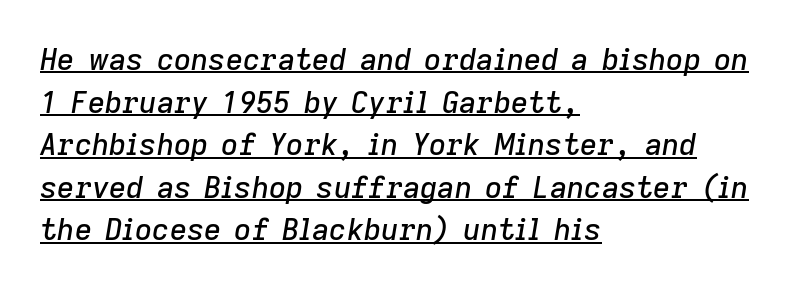
The image shows 30 px text type, italic (leaning right); set left-aligned, normal line spacing (1.42x), normal letter spacing, underlined; low stroke contrast and a medium x-height.
